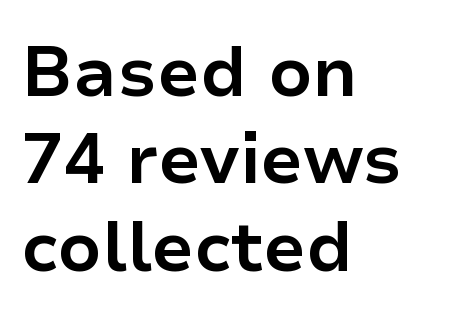
{"serif": "no", "italic": "no", "bold": "yes", "weight": "bold", "width": "normal", "stroke_contrast": "low", "x_height": "medium", "monospaced": "no", "underline": "no", "align": "left", "line_spacing": "normal", "line_spacing_ratio": 1.25, "letter_spacing": "normal", "letter_spacing_em": 0.0, "glyph_px": 70}
